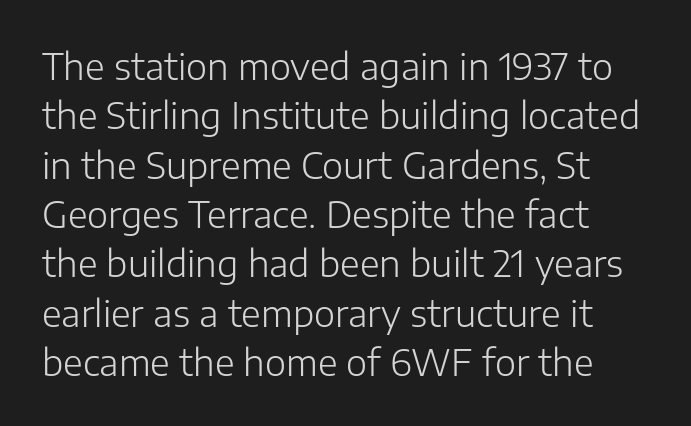
The image shows 36 px light sans-serif type, upright; set normal line spacing (1.37x), normal letter spacing, not underlined; low stroke contrast and a medium x-height.
